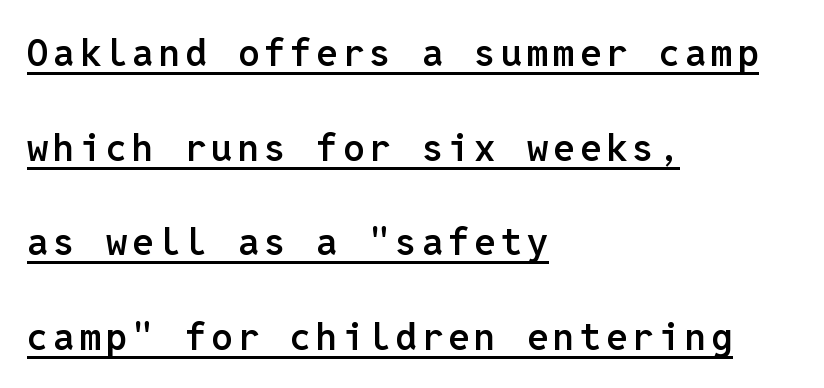
The passage shown is semibold, sitting just below true bold. The text block is weighted toward the left margin, trailing off unevenly rightward. The lettering is marked with a stroke running underneath it. A sans-serif font was chosen for this passage. This block would shrink considerably if given ordinary leading; it's expanded now. The font's upright variant was chosen for this text.
